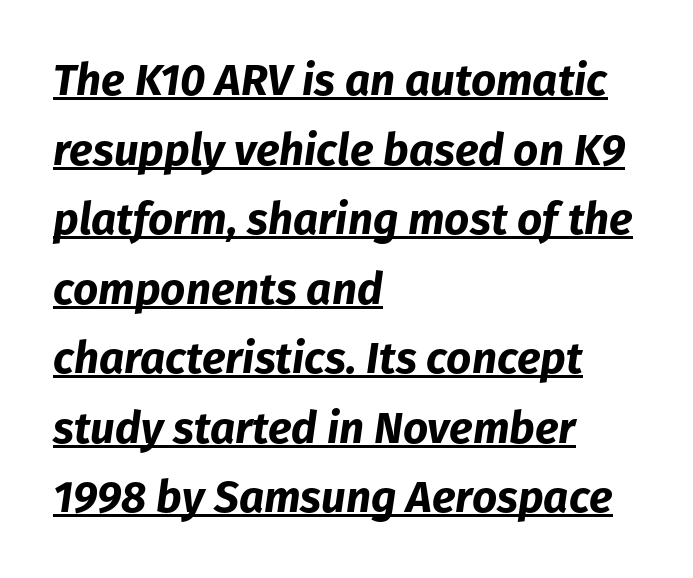
Q: Is the text bold? A: Yes.
Q: Is the text italic (slanted)? A: Yes, it leans right by about 8 degrees.
Q: Is the text underlined? A: Yes.
Q: How is the paragraph aligned? A: Left-aligned.
Q: Is the spacing between letters normal or unusually wide? A: Normal.
Q: Is the spacing between lines tight, normal or loose? A: Normal.
Q: Width (condensed, normal, or wide)? A: Normal.
Q: Stroke contrast? A: Low.
Q: x-height? A: Medium.
Q: Monospaced? A: No.
